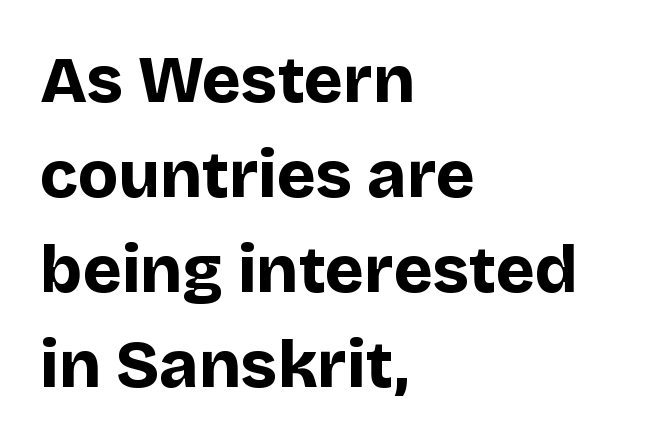
Q: Is the text bold? A: Yes.
Q: Is the text italic (slanted)? A: No, it is upright.
Q: Is the typeface a serif or a sans-serif typeface? A: Sans-serif.
Q: Is the text underlined? A: No.
Q: How is the paragraph aligned? A: Left-aligned.
Q: Is the spacing between letters normal or unusually wide? A: Normal.
Q: Is the spacing between lines tight, normal or loose? A: Normal.
Q: Width (condensed, normal, or wide)? A: Normal.
Q: Stroke contrast? A: Low.
Q: x-height? A: Large.
Q: Monospaced? A: No.
